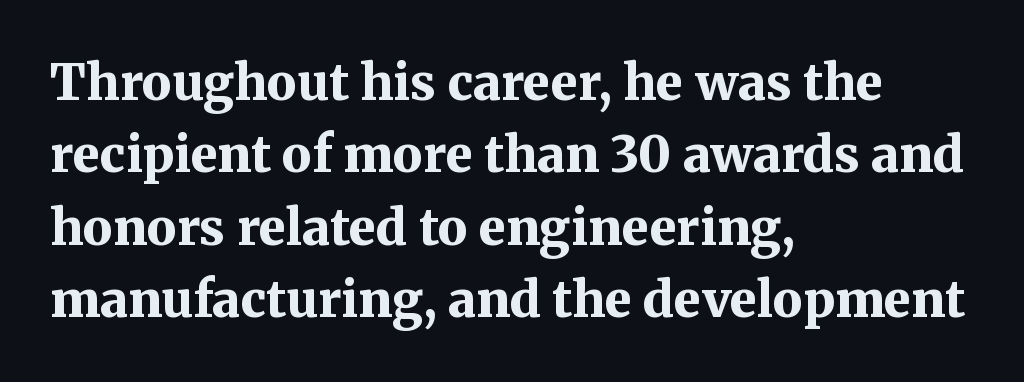
This rendering leaves character spacing at its baseline value. Summary of weight: heavy, a full bold. Do the characters align in a grid? No, the font is proportional. The text was rendered using a seriffed face with decorative stroke endings. Notice how descenders clear the ascenders below comfortably — that's standard leading. The letters stand straight up with perfectly vertical stems.
